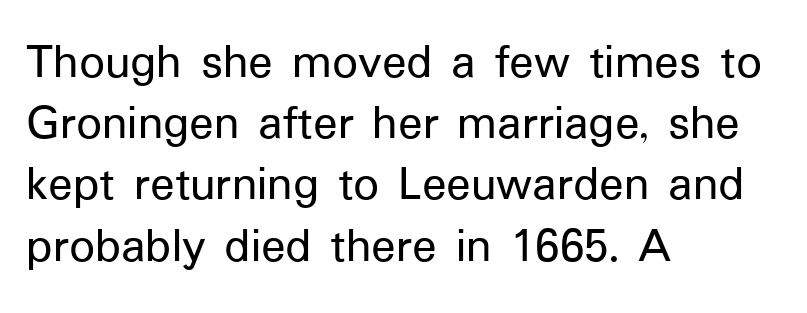
No extra tracking has been applied to these lines. Ordinary non-slanted type is in use. Unmarked baselines from the first word to the last. The setting favours the left margin, as ordinary paragraphs usually do. Spacing verdict: proportional, widths tailored to each character. Letterform terminals end flat and unadorned throughout the passage.
